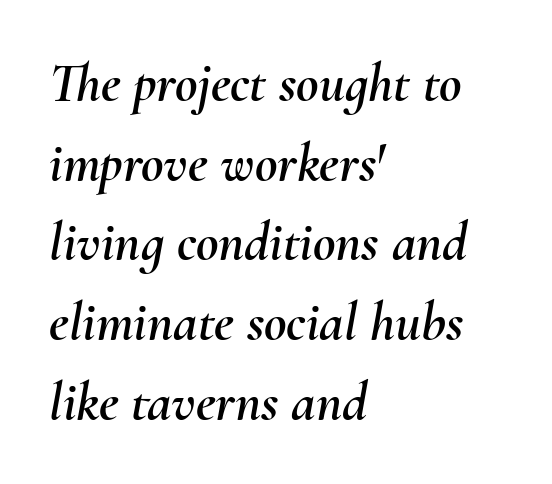
The image shows 55 px text type, italic (leaning right); set left-aligned, normal line spacing (1.45x), normal letter spacing, not underlined; medium stroke contrast and a small x-height.
